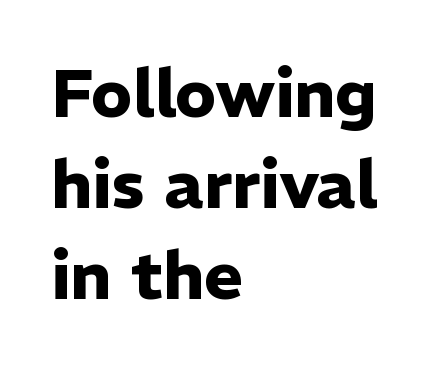
The area under the type is left untouched. This sample has the flowing, uneven cadence of proportional lettering. What stands out about the letter spacing? Nothing — it is the standard amount. The sample has been set heavy, in full bold.
